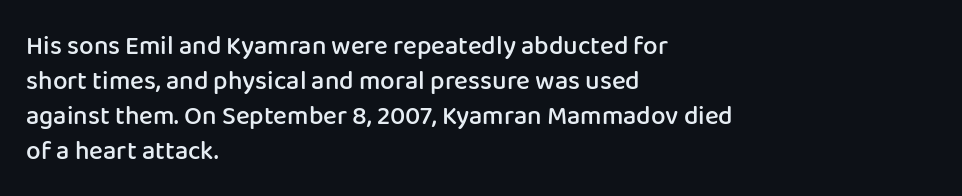
The image shows 26 px text type, upright; set left-aligned, normal line spacing (1.34x), normal letter spacing, not underlined.
